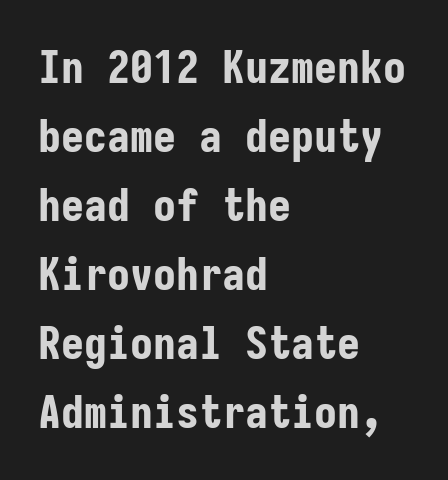
{"serif": "no", "italic": "no", "bold": "yes", "weight": "bold", "width": "condensed", "stroke_contrast": "low", "x_height": "medium", "monospaced": "yes", "underline": "no", "align": "left", "line_spacing": "normal", "line_spacing_ratio": 1.5, "letter_spacing": "normal", "letter_spacing_em": 0.0, "glyph_px": 46}
